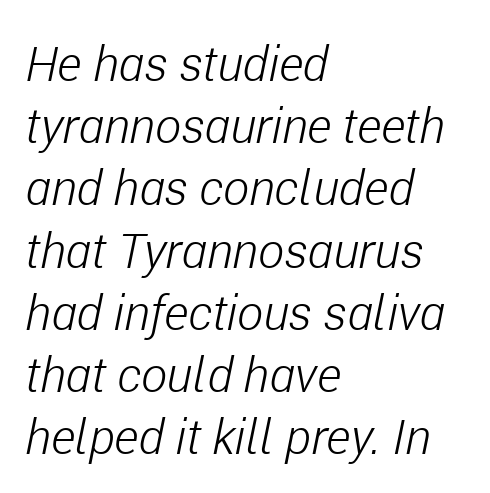
{"italic": "yes", "lean": "right", "slant_degrees": 11, "bold": "no", "weight": "light", "width": "condensed", "stroke_contrast": "low", "x_height": "medium", "monospaced": "no", "underline": "no", "align": "left", "line_spacing": "normal", "line_spacing_ratio": 1.27, "letter_spacing": "normal", "letter_spacing_em": 0.0, "glyph_px": 49}
